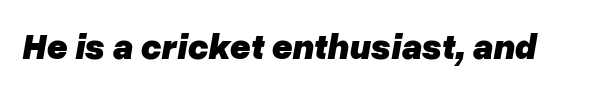
The image shows 36 px heavy type, italic (leaning right); set normal letter spacing, not underlined; low stroke contrast and a medium x-height.
